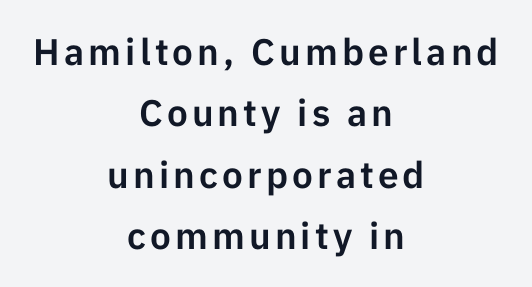
{"serif": "no", "italic": "no", "width": "normal", "stroke_contrast": "low", "x_height": "medium", "monospaced": "no", "underline": "no", "align": "center", "line_spacing": "normal", "line_spacing_ratio": 1.66, "glyph_px": 37}
